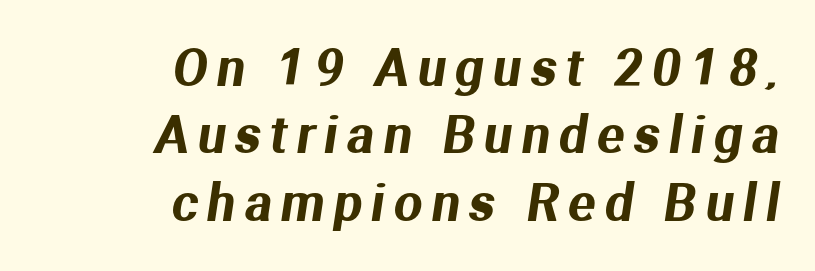
The image shows 50 px sans-serif type; set right-aligned, normal line spacing (1.35x), not underlined; medium stroke contrast and a medium x-height.
